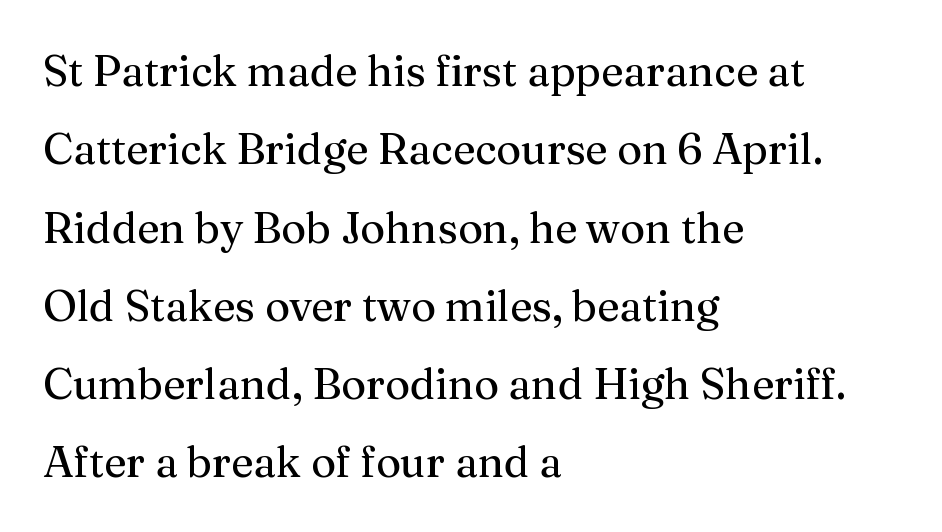
Q: Is the text bold? A: No.
Q: Is the text italic (slanted)? A: No, it is upright.
Q: Is the typeface a serif or a sans-serif typeface? A: Serif.
Q: Is the text underlined? A: No.
Q: How is the paragraph aligned? A: Left-aligned.
Q: Is the spacing between letters normal or unusually wide? A: Normal.
Q: Width (condensed, normal, or wide)? A: Normal.
Q: Stroke contrast? A: Medium.
Q: x-height? A: Medium.
Q: Monospaced? A: No.
